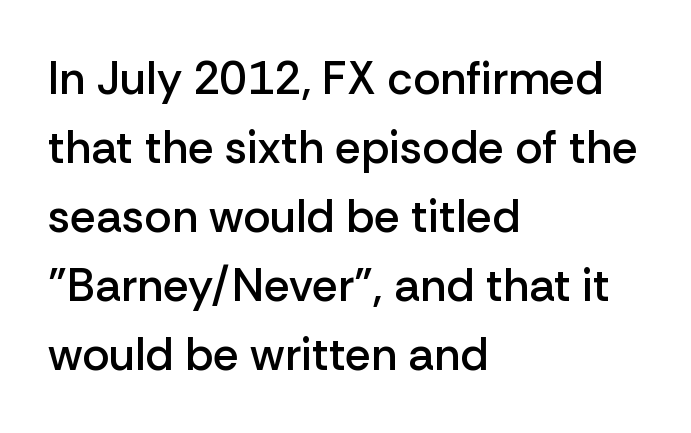
{"serif": "no", "italic": "no", "bold": "semi", "weight": "semibold", "width": "normal", "stroke_contrast": "low", "x_height": "medium", "monospaced": "no", "underline": "no", "align": "left", "line_spacing": "normal", "line_spacing_ratio": 1.5, "letter_spacing": "normal", "letter_spacing_em": 0.0, "glyph_px": 46}
